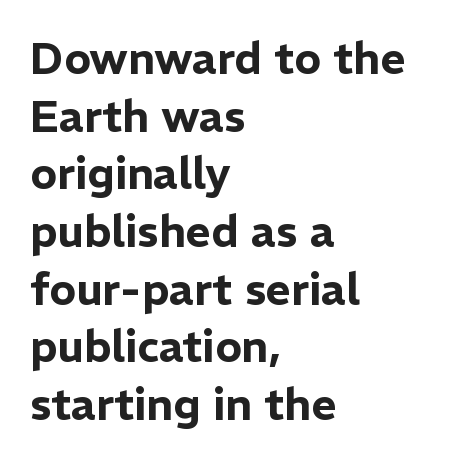
The image shows 44 px sans-serif type, upright; set left-aligned, normal line spacing (1.31x), normal letter spacing, not underlined; low stroke contrast and a medium x-height.
